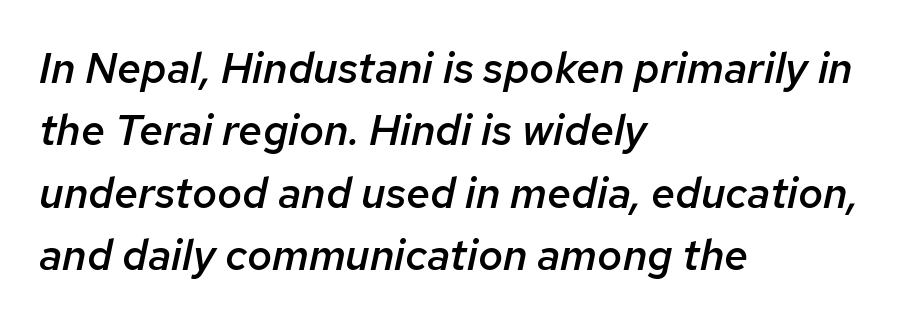
The image shows 43 px semibold type, italic (leaning right); set left-aligned, normal line spacing (1.45x), normal letter spacing, not underlined; low stroke contrast and a medium x-height.
